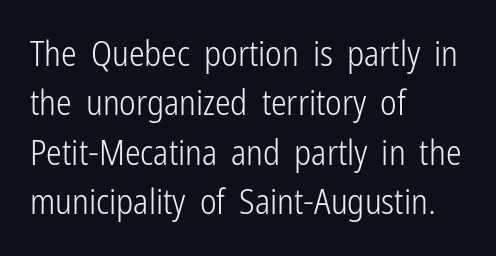
Q: Is the text bold? A: No.
Q: Is the text italic (slanted)? A: No, it is upright.
Q: Is the typeface a serif or a sans-serif typeface? A: Sans-serif.
Q: Is the text underlined? A: No.
Q: How is the paragraph aligned? A: Left-aligned.
Q: Is the spacing between letters normal or unusually wide? A: Normal.
Q: Is the spacing between lines tight, normal or loose? A: Normal.
Q: Width (condensed, normal, or wide)? A: Condensed.
Q: Stroke contrast? A: Low.
Q: x-height? A: Medium.
Q: Monospaced? A: No.
